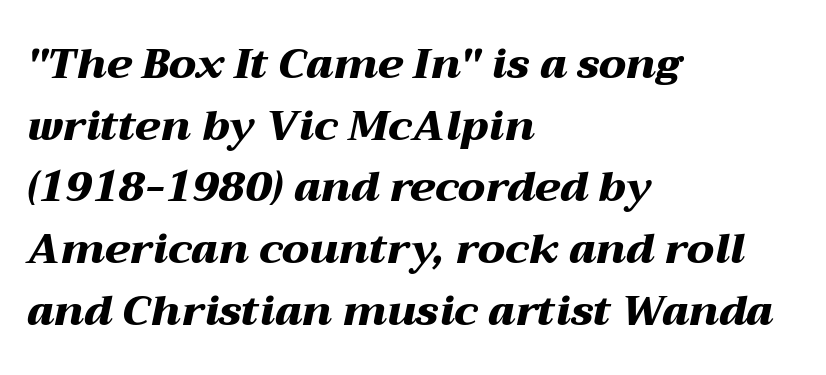
The image shows 42 px heavy, wide type, italic (leaning right); set left-aligned, normal line spacing (1.47x), normal letter spacing, not underlined; medium stroke contrast and a medium x-height.
